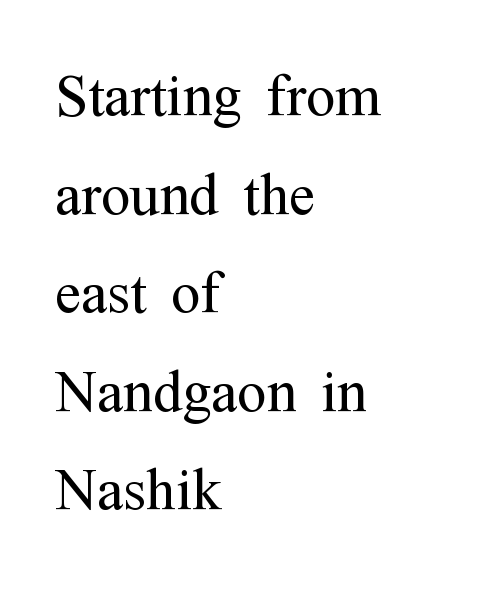
The image shows 77 px light, condensed serif type, upright; set left-aligned, normal line spacing (1.28x), normal letter spacing, not underlined; medium stroke contrast and a medium x-height.
